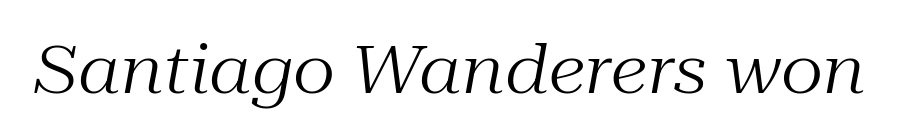
Bold? No — there's no thickening of the strokes. The whole block is typeset with a tilt. A typesetter would call this proportional, since set widths differ per character. Nobody touched the tracking dial on this one. Letterform terminals end in serifs throughout the passage. Anything drawn beneath the words? Only blank space.
